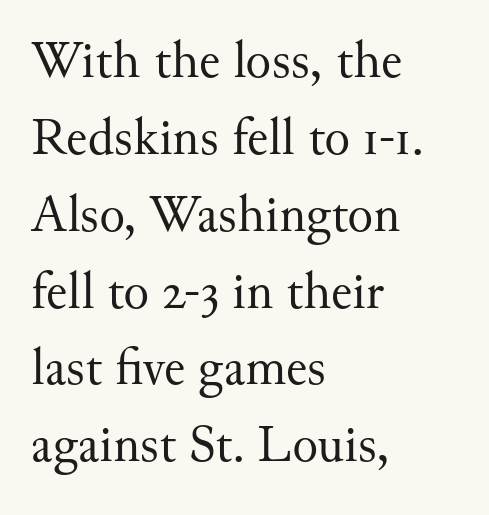
{"serif": "yes", "italic": "no", "bold": "no", "weight": "regular", "width": "normal", "stroke_contrast": "medium", "x_height": "small", "monospaced": "no", "underline": "no", "align": "left", "line_spacing": "normal", "line_spacing_ratio": 1.45, "letter_spacing": "normal", "letter_spacing_em": 0.0, "glyph_px": 53}
